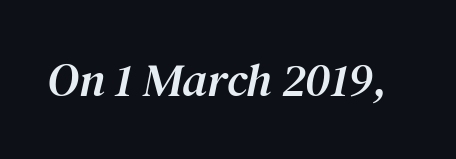
The image shows 47 px serif type, italic (leaning right); set normal letter spacing, not underlined; medium stroke contrast and a medium x-height.
